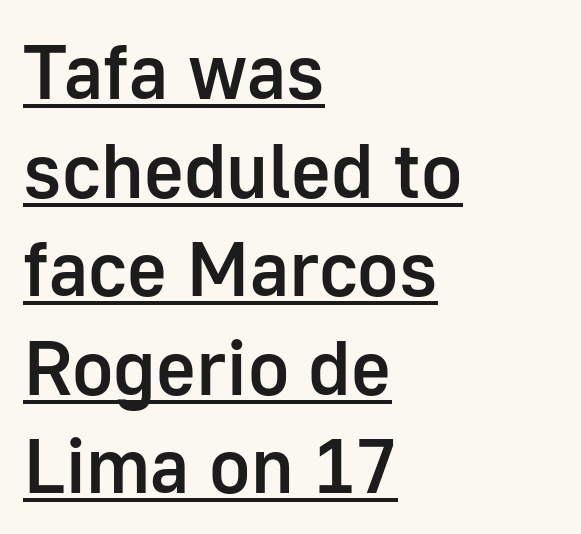
Q: Is the text bold? A: Semi-bold.
Q: Is the text italic (slanted)? A: No, it is upright.
Q: Is the typeface a serif or a sans-serif typeface? A: Sans-serif.
Q: Is the text underlined? A: Yes.
Q: How is the paragraph aligned? A: Left-aligned.
Q: Is the spacing between letters normal or unusually wide? A: Normal.
Q: Is the spacing between lines tight, normal or loose? A: Normal.
Q: Width (condensed, normal, or wide)? A: Normal.
Q: Stroke contrast? A: Low.
Q: x-height? A: Medium.
Q: Monospaced? A: No.
